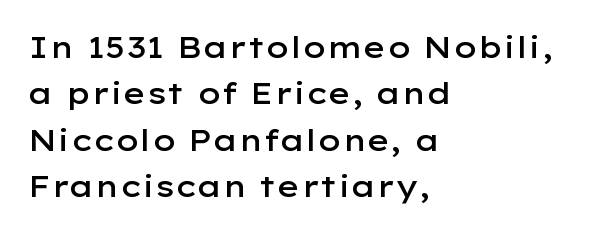
The image shows 30 px semibold, wide sans-serif type, upright; set left-aligned, normal line spacing (1.55x), normal letter spacing, not underlined; low stroke contrast and a medium x-height.
